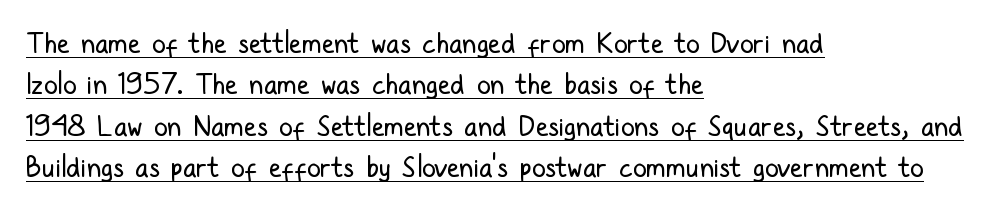
The image shows 28 px regular-weight, condensed sans-serif type, upright; set left-aligned, normal line spacing (1.48x), normal letter spacing, underlined; low stroke contrast and a medium x-height.
